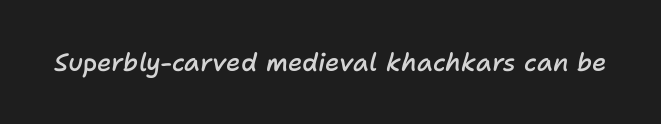
{"italic": "yes", "lean": "right", "slant_degrees": 11, "bold": "semi", "underline": "no", "letter_spacing": "normal", "letter_spacing_em": 0.0, "glyph_px": 25}
